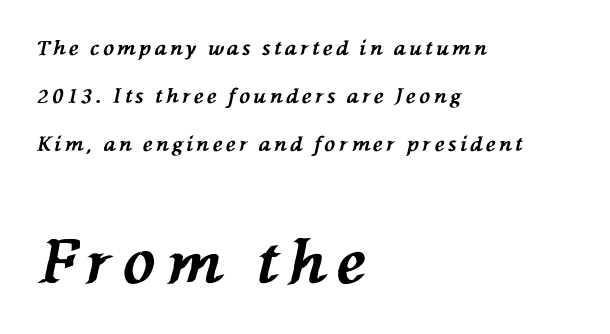
{"italic": "yes", "lean": "left", "slant_degrees": 76, "bold": "yes", "weight": "bold", "width": "normal", "stroke_contrast": "medium", "x_height": "medium", "monospaced": "no", "underline": "no", "align": "left", "line_spacing": "loose", "line_spacing_ratio": 2.4, "larger_block": "second", "size_ratio": 3.0, "glyph_px": 60}
